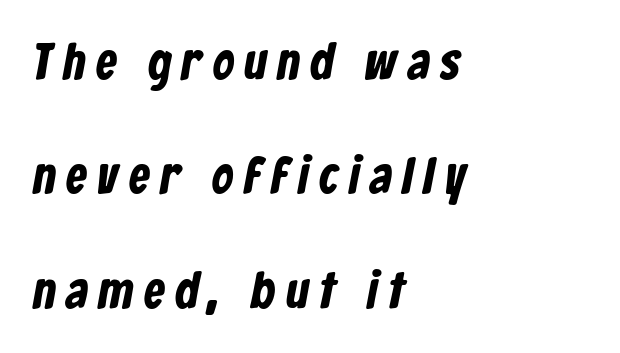
Q: Is the typeface a serif or a sans-serif typeface? A: Sans-serif.
Q: Is the text underlined? A: No.
Q: How is the paragraph aligned? A: Left-aligned.
Q: Is the spacing between letters normal or unusually wide? A: Unusually wide.
Q: Is the spacing between lines tight, normal or loose? A: Loose.
Q: Width (condensed, normal, or wide)? A: Condensed.
Q: Stroke contrast? A: Low.
Q: x-height? A: Medium.
Q: Monospaced? A: No.
